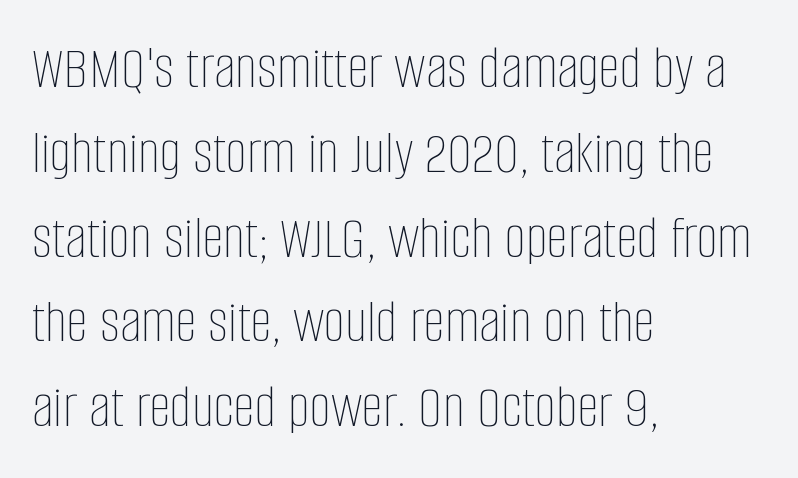
The image shows 61 px thin, condensed type, upright; set left-aligned, normal line spacing (1.39x), normal letter spacing, not underlined; low stroke contrast and a large x-height.
